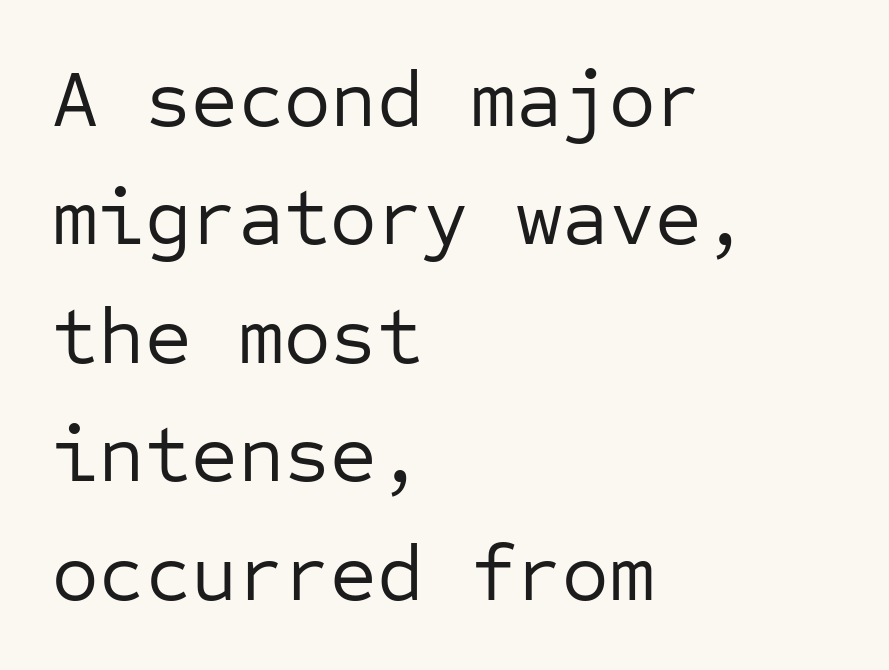
Tall strokes in this sample are plumb rather than angled. In terms of letterform style, serifs are entirely absent. Stems and bowls with no extra thickness — not bold. Quick note: underline off. The passage shown has conventional tracking throughout.
